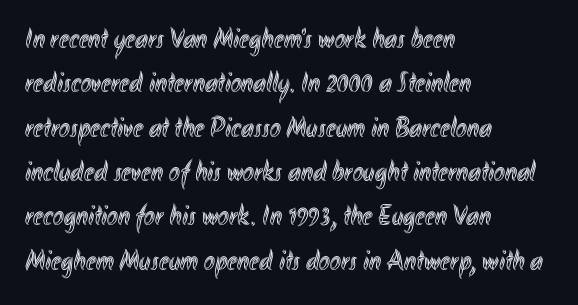
This rendering leaves character spacing at its baseline value. The face used here is proportionally spaced, like ordinary book or web type. Notice how the passage keeps a crisp vertical edge on the left only.
